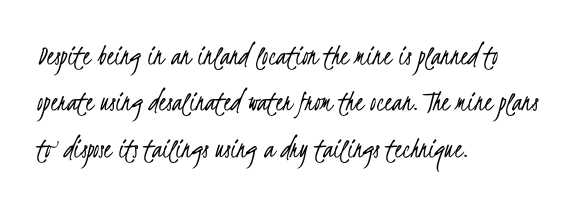
{"serif": "no", "bold": "no", "weight": "light", "width": "condensed", "stroke_contrast": "low", "x_height": "small", "monospaced": "no", "underline": "no", "align": "left", "line_spacing": "normal", "line_spacing_ratio": 1.55, "letter_spacing": "normal", "letter_spacing_em": 0.0, "glyph_px": 30}
